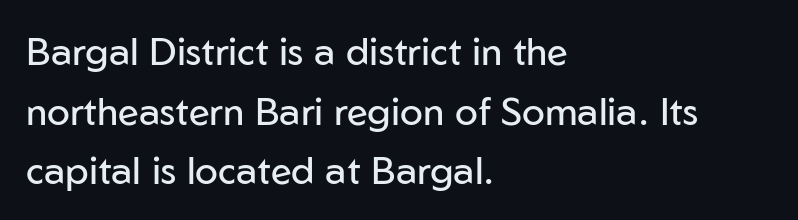
Horizontally, the lines are justified to the leading edge only. Caption: standard tracking, unaltered. The space beneath each line is pristine and unruled. The rendering shows plain stroke endings on the letterforms — a sans-serif design.
